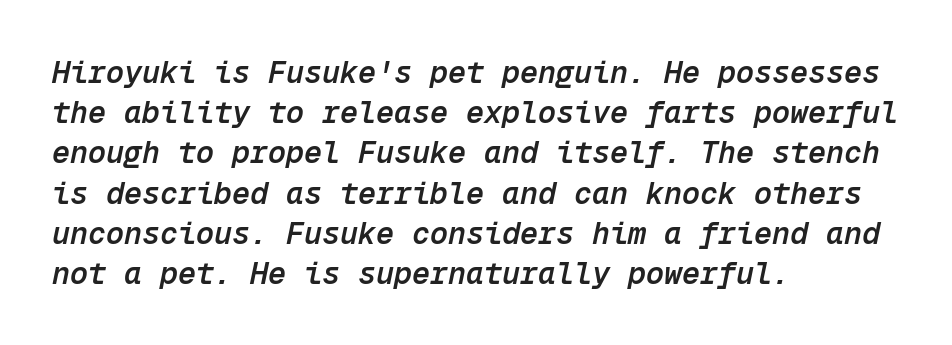
{"italic": "yes", "lean": "right", "slant_degrees": 12, "bold": "semi", "weight": "semibold", "width": "normal", "stroke_contrast": "low", "x_height": "medium", "monospaced": "yes", "underline": "no", "align": "left", "line_spacing": "normal", "line_spacing_ratio": 1.34, "letter_spacing": "normal", "letter_spacing_em": 0.0, "glyph_px": 30}
